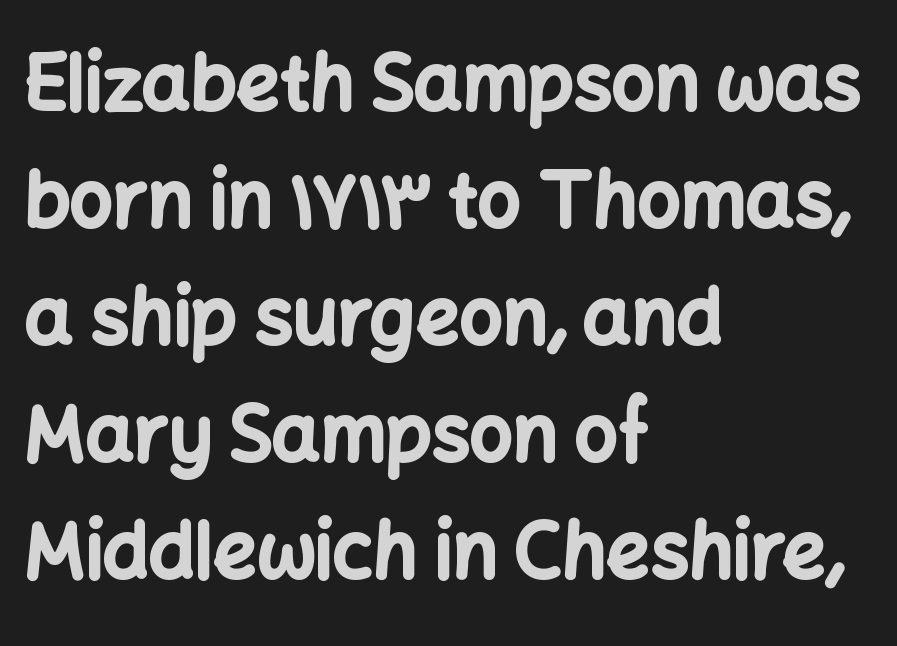
The image shows 76 px bold sans-serif type, upright; set left-aligned, normal line spacing (1.54x), normal letter spacing, not underlined; low stroke contrast and a medium x-height.
